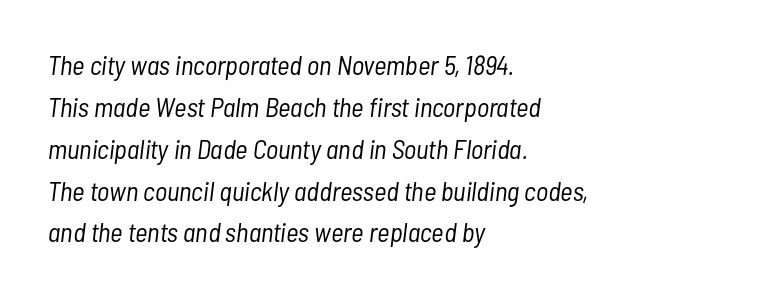
The image shows 27 px text type, italic (leaning right); set left-aligned, normal line spacing (1.55x), normal letter spacing, not underlined.
